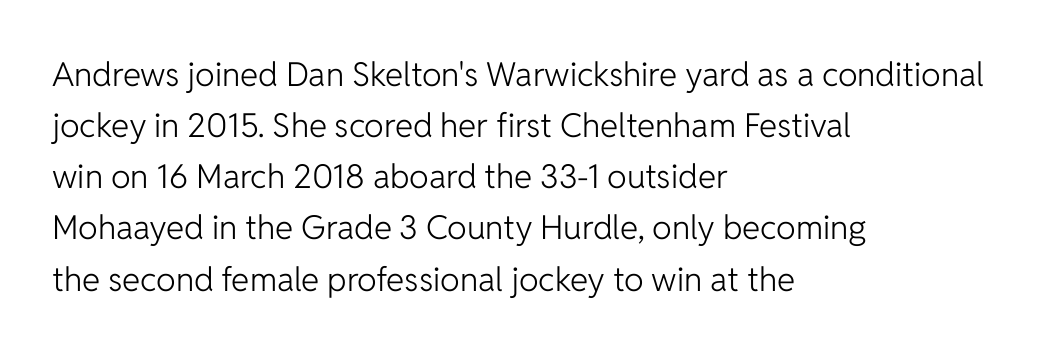
Q: Is the text bold? A: No.
Q: Is the text italic (slanted)? A: No, it is upright.
Q: Is the typeface a serif or a sans-serif typeface? A: Sans-serif.
Q: Is the text underlined? A: No.
Q: How is the paragraph aligned? A: Left-aligned.
Q: Is the spacing between letters normal or unusually wide? A: Normal.
Q: Is the spacing between lines tight, normal or loose? A: Normal.
Q: Width (condensed, normal, or wide)? A: Normal.
Q: Stroke contrast? A: Low.
Q: x-height? A: Medium.
Q: Monospaced? A: No.
